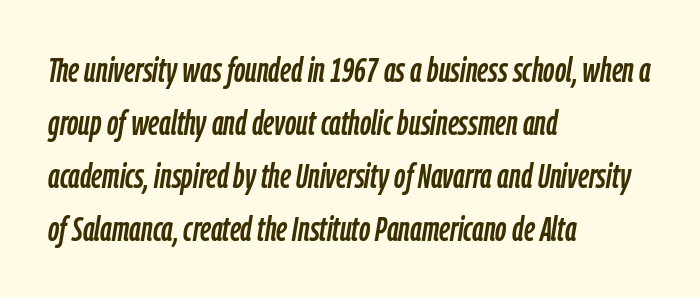
The image shows 35 px condensed type, italic (leaning right); set left-aligned, normal line spacing (1.51x), normal letter spacing, not underlined; low stroke contrast and a medium x-height.
